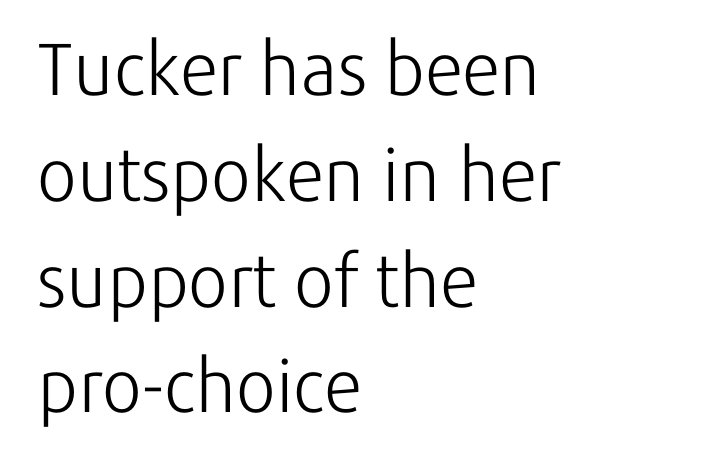
{"serif": "no", "italic": "no", "bold": "no", "weight": "light", "width": "normal", "stroke_contrast": "low", "x_height": "medium", "monospaced": "no", "underline": "no", "align": "left", "line_spacing": "normal", "line_spacing_ratio": 1.43, "letter_spacing": "normal", "letter_spacing_em": 0.0, "glyph_px": 74}
